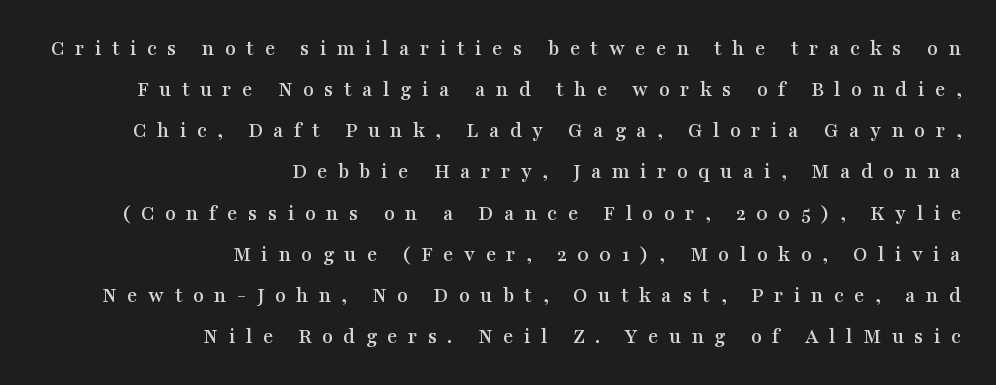
Q: Is the text italic (slanted)? A: No, it is upright.
Q: Is the text underlined? A: No.
Q: How is the paragraph aligned? A: Right-aligned.
Q: Is the spacing between letters normal or unusually wide? A: Unusually wide.
